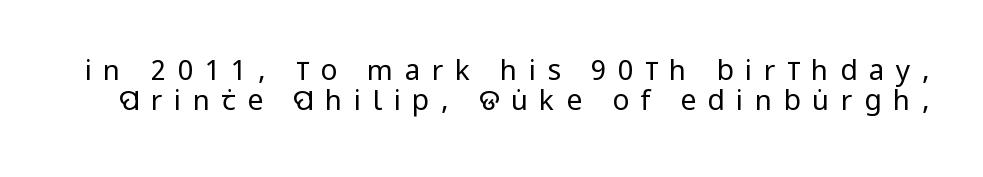
Q: Is the text bold? A: No.
Q: Is the text italic (slanted)? A: No, it is upright.
Q: Is the typeface a serif or a sans-serif typeface? A: Sans-serif.
Q: Is the text underlined? A: No.
Q: Is the spacing between letters normal or unusually wide? A: Unusually wide.
Q: Is the spacing between lines tight, normal or loose? A: Tight.
Q: Width (condensed, normal, or wide)? A: Condensed.
Q: Stroke contrast? A: Low.
Q: x-height? A: Large.
Q: Monospaced? A: No.
